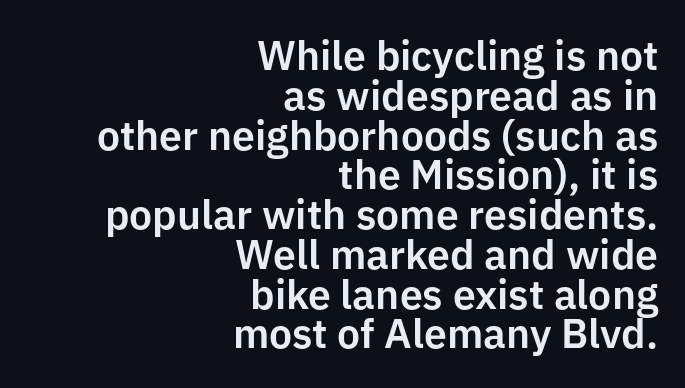
Q: Is the text italic (slanted)? A: No, it is upright.
Q: Is the typeface a serif or a sans-serif typeface? A: Sans-serif.
Q: Is the text underlined? A: No.
Q: How is the paragraph aligned? A: Right-aligned.
Q: Is the spacing between letters normal or unusually wide? A: Normal.
Q: Is the spacing between lines tight, normal or loose? A: Tight.
Q: Width (condensed, normal, or wide)? A: Normal.
Q: Stroke contrast? A: Low.
Q: x-height? A: Medium.
Q: Monospaced? A: No.
